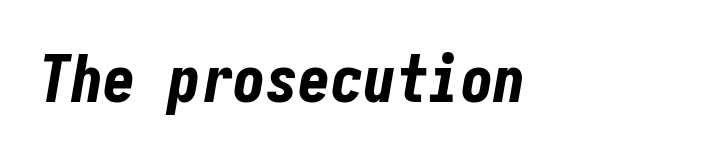
Q: Is the text bold? A: Yes.
Q: Is the text italic (slanted)? A: Yes, it leans right by about 10 degrees.
Q: Is the text underlined? A: No.
Q: Is the spacing between letters normal or unusually wide? A: Normal.
Q: Width (condensed, normal, or wide)? A: Condensed.
Q: Stroke contrast? A: Low.
Q: x-height? A: Medium.
